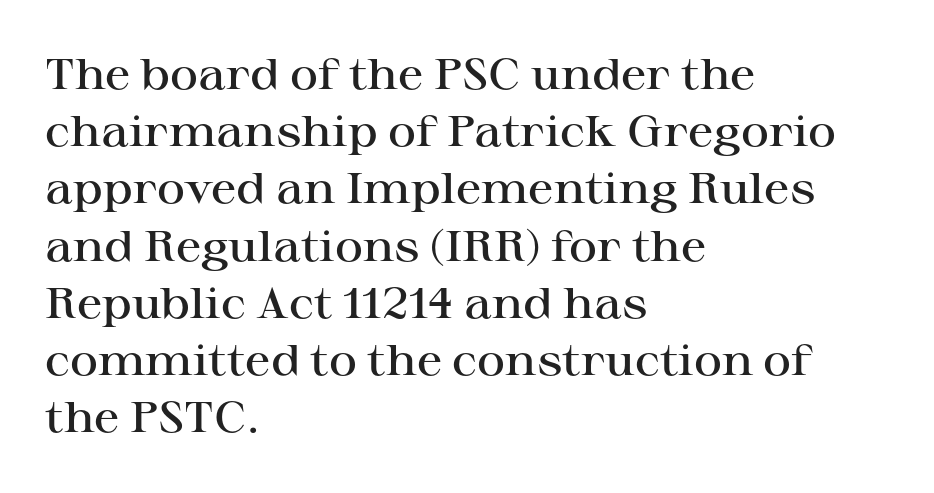
One-word summary of the alignment: left. Reading down the column, the eye jumps a familiar distance to each next line. Characters follow at the spacing the type designer built in. Varying glyph widths throughout — classic text-font behaviour. Rendered with straight, roman letterforms.
